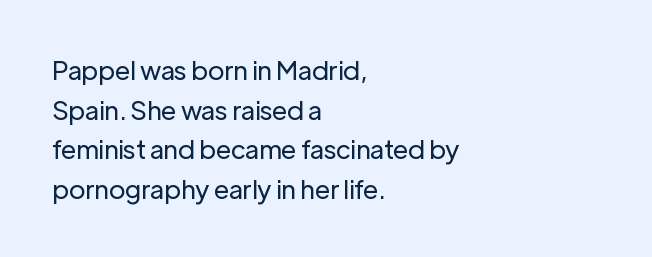
The block of text has a typical density, with ordinary space between rows. The line texture is even and compact thanks to regular tracking. Nothing heavy about these letters — not bold at all. Which margin do the lines hug? The left one — the right edge is uneven.
